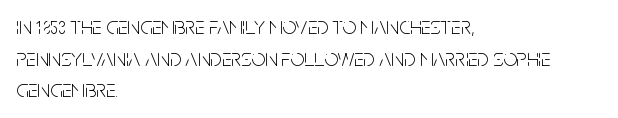
Q: Is the text bold? A: No.
Q: Is the text italic (slanted)? A: No, it is upright.
Q: Is the text underlined? A: No.
Q: How is the paragraph aligned? A: Left-aligned.
Q: Is the spacing between letters normal or unusually wide? A: Normal.
Q: Is the spacing between lines tight, normal or loose? A: Normal.
